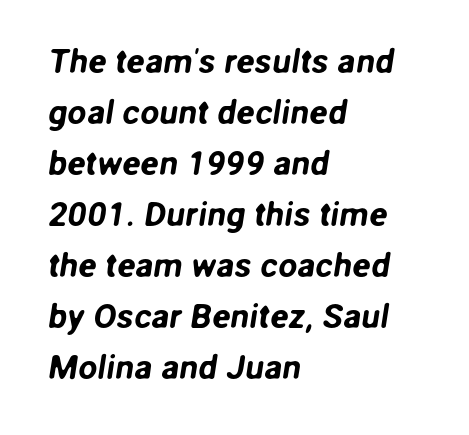
The image shows 34 px sans-serif type; set left-aligned, normal line spacing (1.5x), normal letter spacing, not underlined; low stroke contrast and a medium x-height.
